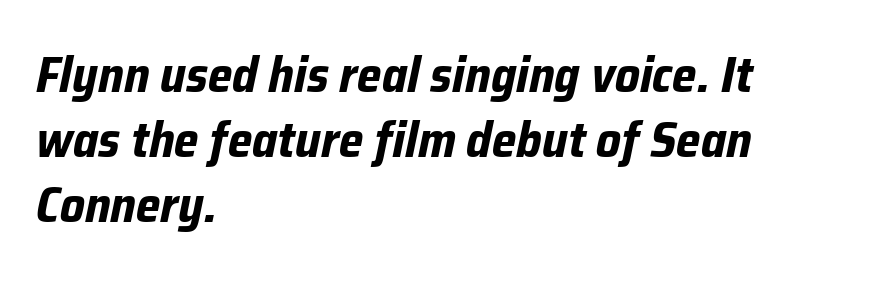
{"italic": "yes", "lean": "right", "slant_degrees": 12, "bold": "yes", "weight": "bold", "width": "normal", "stroke_contrast": "low", "x_height": "medium", "monospaced": "no", "underline": "no", "align": "left", "line_spacing": "normal", "line_spacing_ratio": 1.33, "letter_spacing": "normal", "letter_spacing_em": 0.0, "glyph_px": 49}
